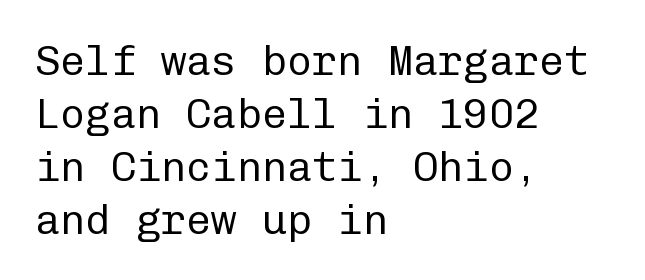
The image shows 42 px regular-weight sans-serif type, upright, monospaced; set left-aligned, normal line spacing (1.26x), normal letter spacing, not underlined; low stroke contrast and a medium x-height.
